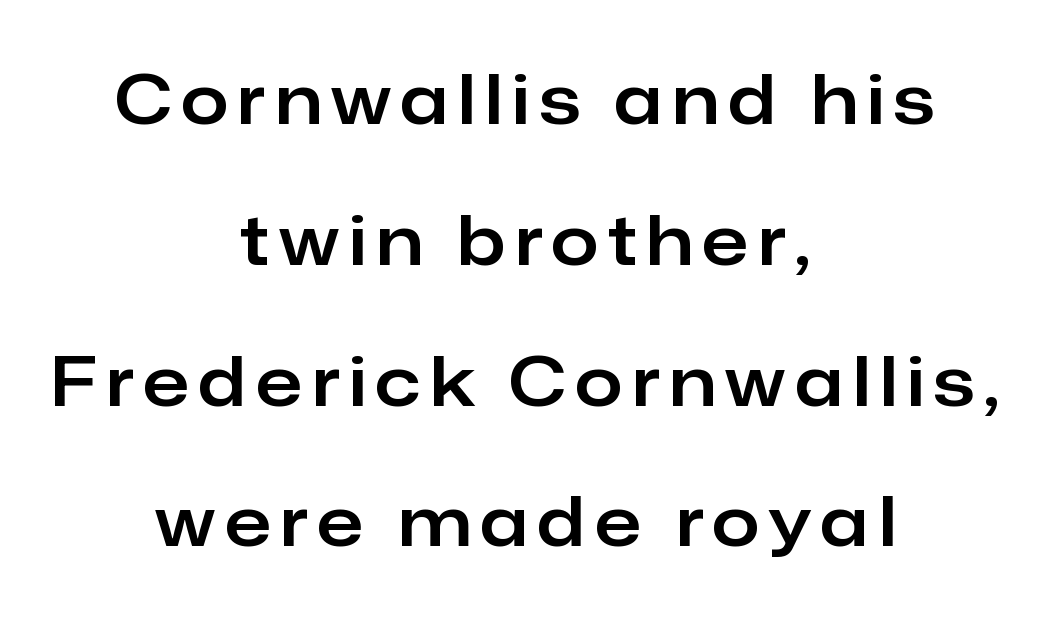
Q: Is the text italic (slanted)? A: No, it is upright.
Q: Is the typeface a serif or a sans-serif typeface? A: Sans-serif.
Q: Is the text underlined? A: No.
Q: How is the paragraph aligned? A: Centered.
Q: Is the spacing between lines tight, normal or loose? A: Loose.
Q: Width (condensed, normal, or wide)? A: Normal.
Q: Stroke contrast? A: Low.
Q: x-height? A: Medium.
Q: Monospaced? A: No.
